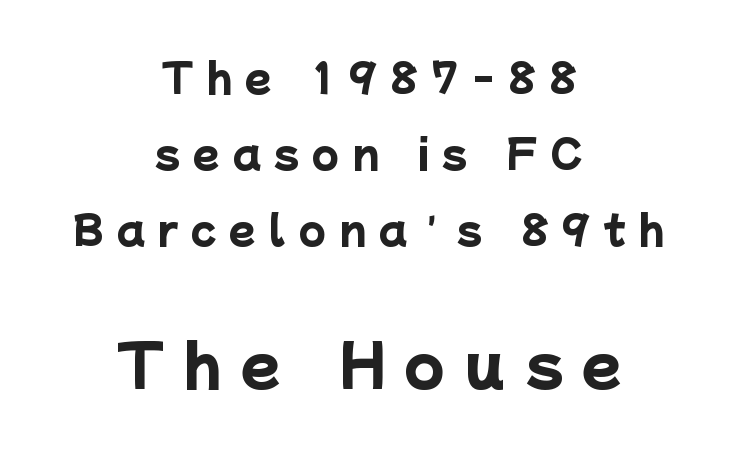
{"serif": "no", "bold": "yes", "weight": "heavy", "width": "normal", "stroke_contrast": "low", "x_height": "medium", "monospaced": "no", "underline": "no", "align": "center", "line_spacing": "loose", "line_spacing_ratio": 1.95, "letter_spacing": "wide", "letter_spacing_em": 0.33, "larger_block": "second", "size_ratio": 1.49, "glyph_px": 58}
